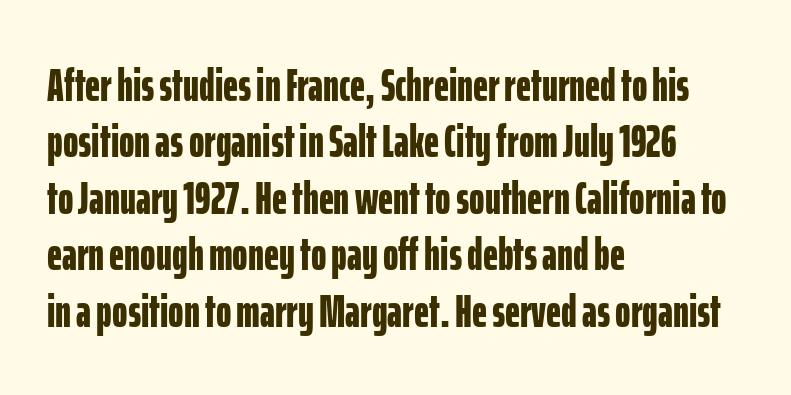
The image shows 47 px bold, condensed sans-serif type, upright; set left-aligned, line spacing 1.2x, normal letter spacing, not underlined; low stroke contrast and a medium x-height.
